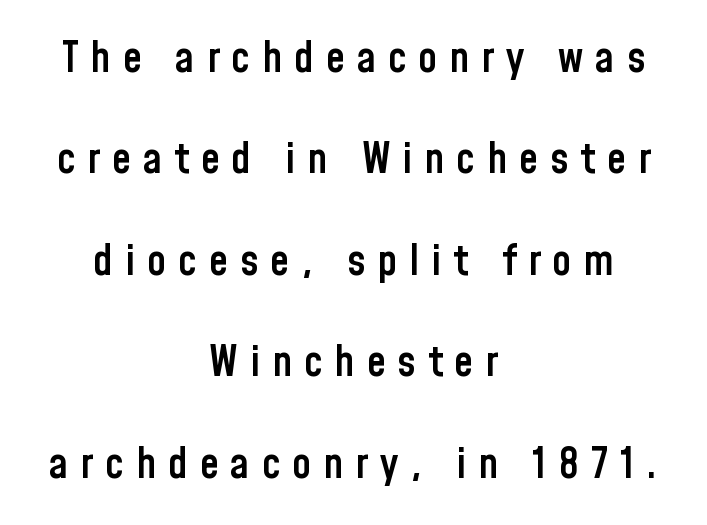
{"serif": "no", "italic": "no", "bold": "semi", "weight": "semibold", "width": "condensed", "stroke_contrast": "low", "x_height": "medium", "monospaced": "no", "underline": "no", "align": "center", "line_spacing": "loose", "line_spacing_ratio": 2.36, "letter_spacing": "wide", "letter_spacing_em": 0.28, "glyph_px": 43}
